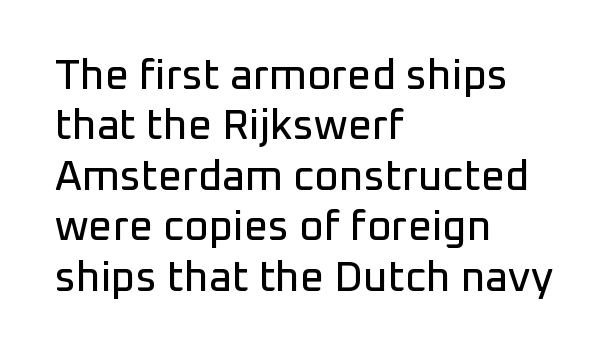
{"serif": "no", "italic": "no", "width": "normal", "stroke_contrast": "low", "x_height": "medium", "monospaced": "no", "underline": "no", "align": "left", "line_spacing_ratio": 1.2, "letter_spacing": "normal", "letter_spacing_em": 0.0, "glyph_px": 42}
